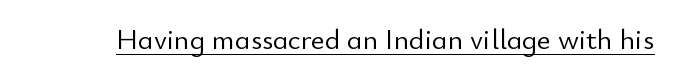
{"serif": "no", "italic": "no", "bold": "no", "weight": "light", "width": "normal", "stroke_contrast": "low", "x_height": "small", "monospaced": "no", "underline": "yes", "letter_spacing": "normal", "letter_spacing_em": 0.0, "glyph_px": 29}
